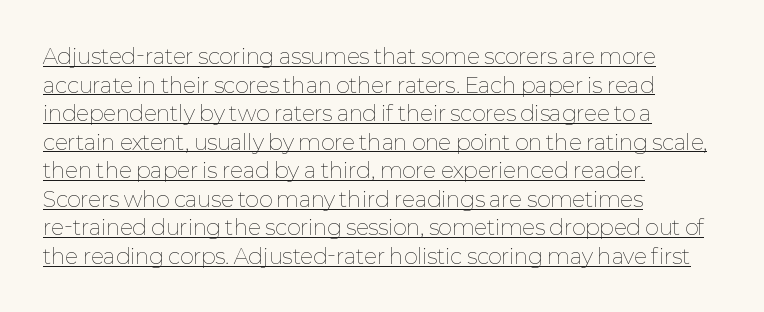
Every word sits above its own underline. A light-to-regular cut is what we see here. Words appear dense and cohesive because spacing is normal. This is the regular roman posture of the typeface.
